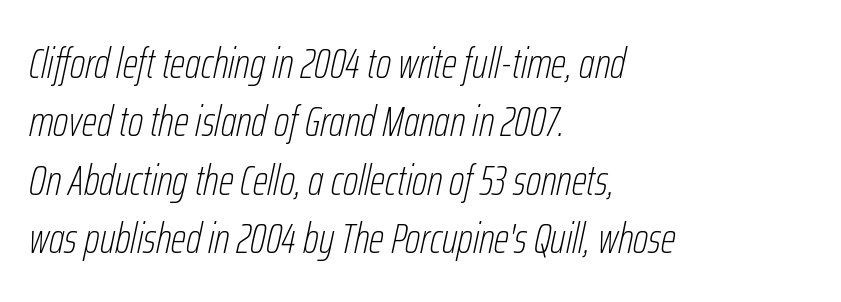
{"italic": "yes", "lean": "right", "slant_degrees": 12, "bold": "no", "weight": "thin", "width": "condensed", "stroke_contrast": "low", "x_height": "medium", "monospaced": "no", "underline": "no", "align": "left", "line_spacing": "normal", "line_spacing_ratio": 1.36, "letter_spacing": "normal", "letter_spacing_em": 0.0, "glyph_px": 43}
